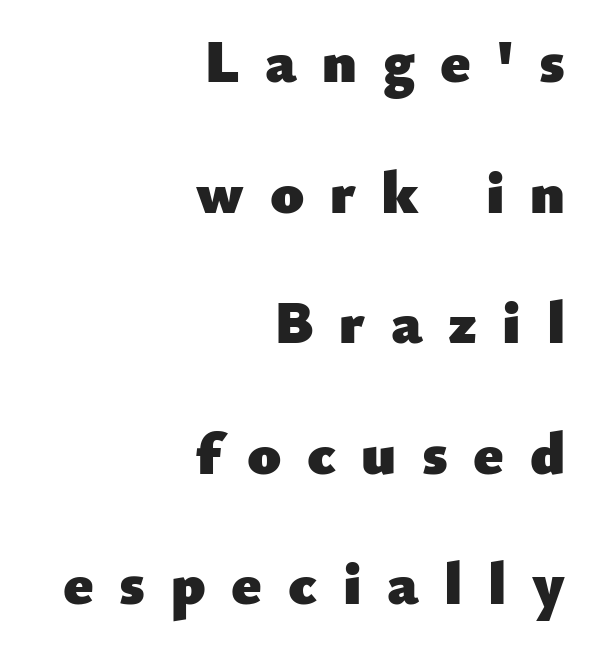
What weight is shown? A full bold with thick strokes. Spacing verdict: proportional, widths tailored to each character. Teacher's note: observe the even right margin — that is flush-right alignment. Reading down the column, the eye jumps a long way to each next line. The baseline area is clear. The horizontal fit of the characters is loose and conspicuously gappy.
